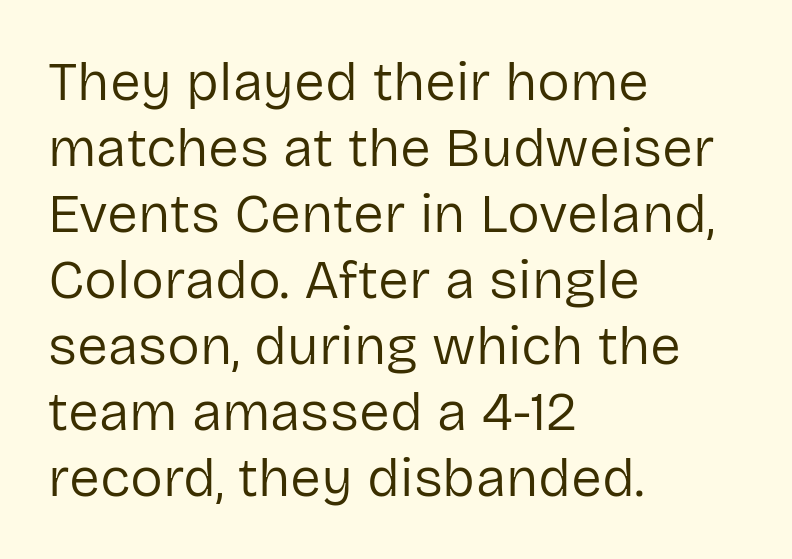
Q: Is the text bold? A: No.
Q: Is the text italic (slanted)? A: No, it is upright.
Q: Is the typeface a serif or a sans-serif typeface? A: Sans-serif.
Q: Is the text underlined? A: No.
Q: How is the paragraph aligned? A: Left-aligned.
Q: Is the spacing between letters normal or unusually wide? A: Normal.
Q: Width (condensed, normal, or wide)? A: Normal.
Q: Stroke contrast? A: Low.
Q: x-height? A: Medium.
Q: Monospaced? A: No.
